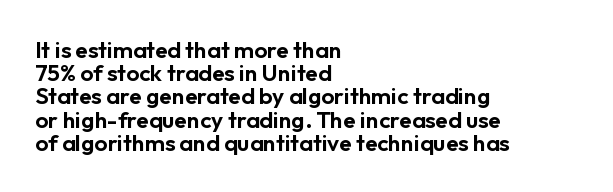
Q: Is the text italic (slanted)? A: No, it is upright.
Q: Is the text underlined? A: No.
Q: How is the paragraph aligned? A: Left-aligned.
Q: Is the spacing between letters normal or unusually wide? A: Normal.
Q: Is the spacing between lines tight, normal or loose? A: Tight.
